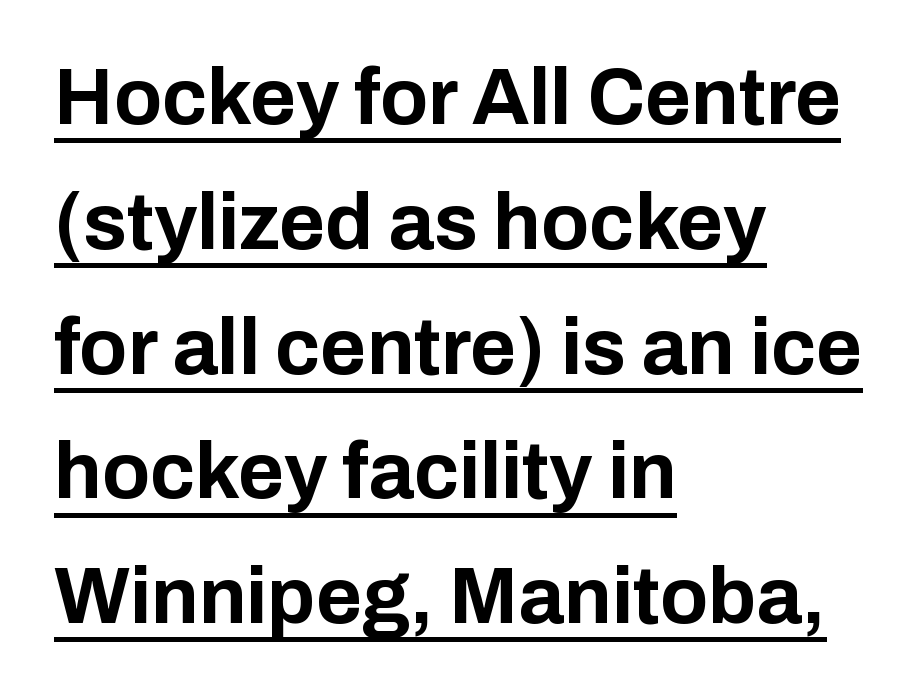
Q: Is the text bold? A: Yes.
Q: Is the text italic (slanted)? A: No, it is upright.
Q: Is the typeface a serif or a sans-serif typeface? A: Sans-serif.
Q: Is the text underlined? A: Yes.
Q: How is the paragraph aligned? A: Left-aligned.
Q: Is the spacing between letters normal or unusually wide? A: Normal.
Q: Is the spacing between lines tight, normal or loose? A: Normal.
Q: Width (condensed, normal, or wide)? A: Normal.
Q: Stroke contrast? A: Low.
Q: x-height? A: Medium.
Q: Monospaced? A: No.
